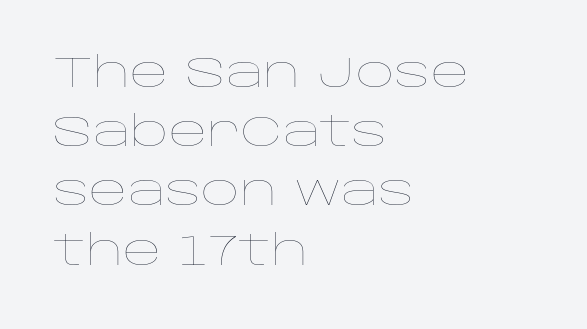
Q: Is the text bold? A: No.
Q: Is the text italic (slanted)? A: No, it is upright.
Q: Is the text underlined? A: No.
Q: How is the paragraph aligned? A: Left-aligned.
Q: Is the spacing between letters normal or unusually wide? A: Normal.
Q: Is the spacing between lines tight, normal or loose? A: Normal.
Q: Width (condensed, normal, or wide)? A: Wide.
Q: Stroke contrast? A: Low.
Q: x-height? A: Large.
Q: Monospaced? A: No.
